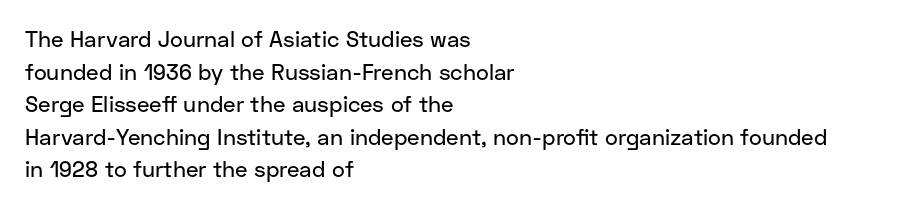
The image shows 22 px text type, upright; set left-aligned, normal line spacing (1.48x), normal letter spacing, not underlined.
